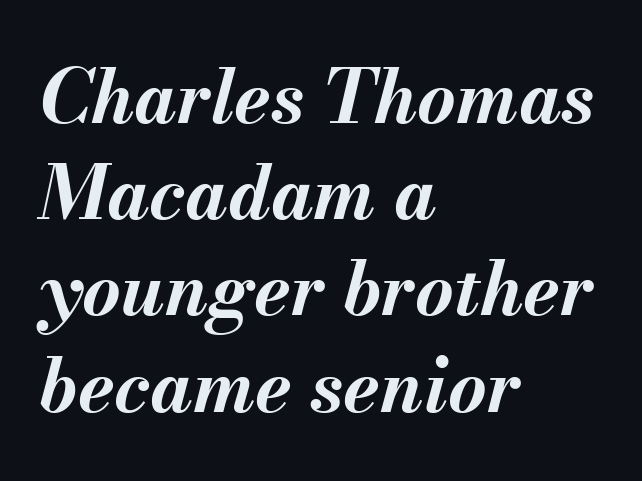
{"italic": "yes", "lean": "right", "slant_degrees": 13, "bold": "yes", "weight": "bold", "width": "normal", "stroke_contrast": "medium", "x_height": "small", "monospaced": "no", "underline": "no", "align": "left", "line_spacing": "normal", "line_spacing_ratio": 1.3, "letter_spacing": "normal", "letter_spacing_em": 0.0, "glyph_px": 74}
